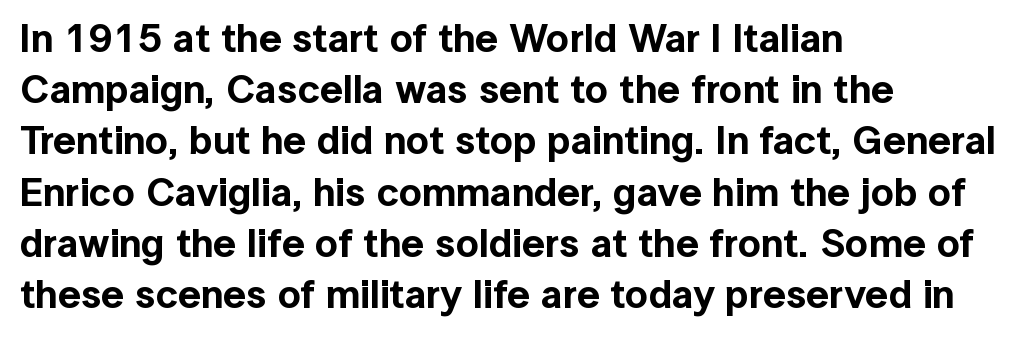
A sans-serif font was chosen for this passage. Here the designer chose a conventional face with non-uniform glyph widths. Each line starts at the same left margin while the right side varies. Any mark beneath the type? The region is blank. Nobody touched the tracking dial on this one. Quick note: not italic, upright.
